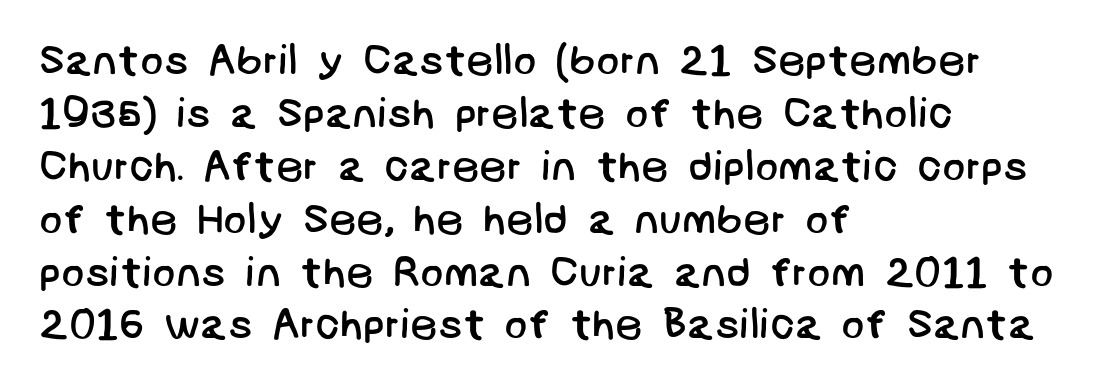
The image shows 43 px regular-weight sans-serif type; set left-aligned, line spacing 1.23x, normal letter spacing, not underlined; low stroke contrast and a large x-height.
